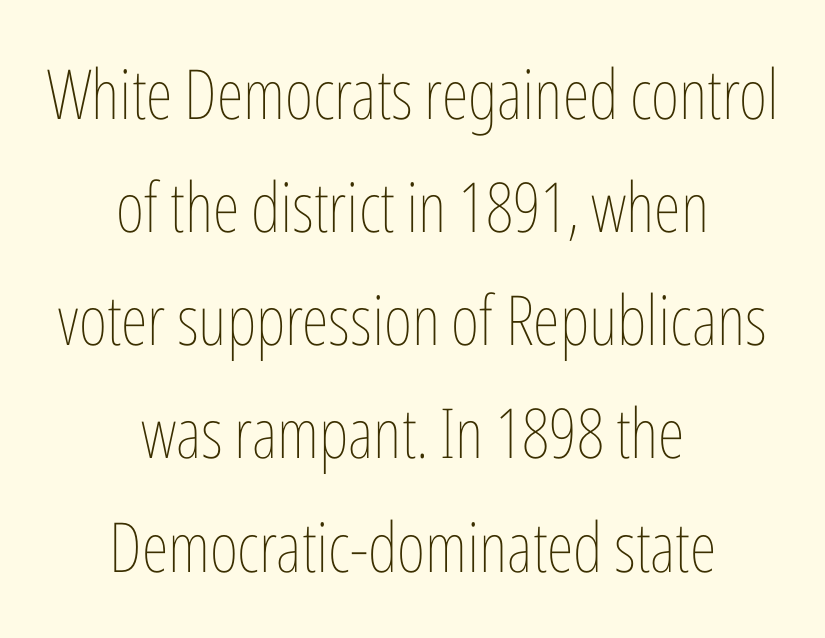
Q: Is the text bold? A: No.
Q: Is the text italic (slanted)? A: No, it is upright.
Q: Is the text underlined? A: No.
Q: How is the paragraph aligned? A: Centered.
Q: Is the spacing between letters normal or unusually wide? A: Normal.
Q: Is the spacing between lines tight, normal or loose? A: Normal.
Q: Width (condensed, normal, or wide)? A: Condensed.
Q: Stroke contrast? A: Low.
Q: x-height? A: Medium.
Q: Monospaced? A: No.
